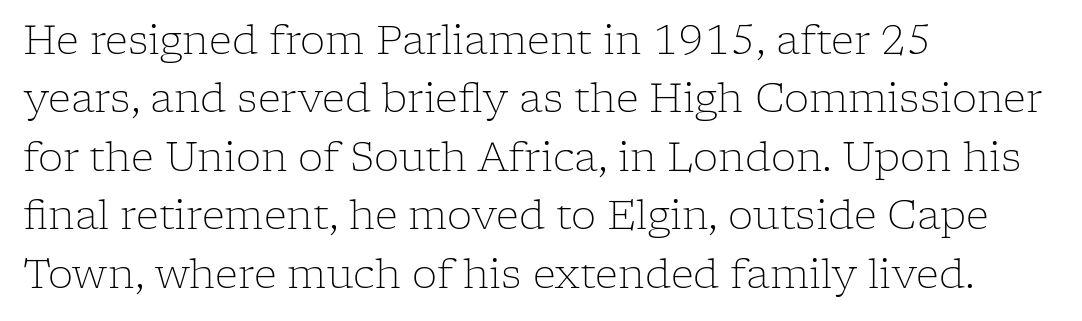
{"serif": "yes", "italic": "no", "bold": "no", "weight": "light", "width": "normal", "stroke_contrast": "low", "x_height": "medium", "monospaced": "no", "underline": "no", "align": "left", "line_spacing": "normal", "line_spacing_ratio": 1.46, "letter_spacing": "normal", "letter_spacing_em": 0.0, "glyph_px": 40}
